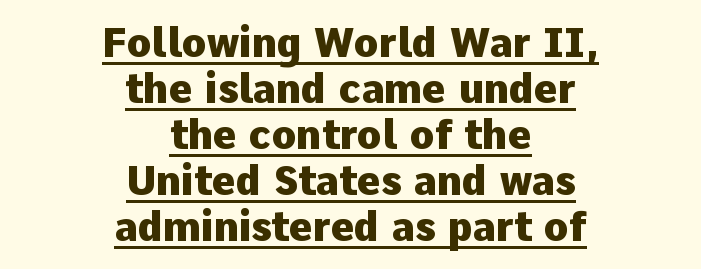
A roman cut, with each character standing at attention. Underlined type. The letters advance in unequal steps, a hallmark of proportional type. The type family on display is of the sans-serif kind. Notice how the passage keeps no hard edge, just a central spine.
